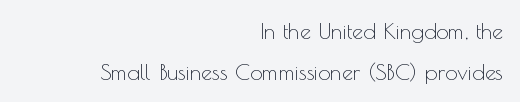
A typesetter would call this zero additional tracking. Weight: not bold — regular or lighter. Descenders hang freely into open space. A roman cut, with each character standing at attention.
